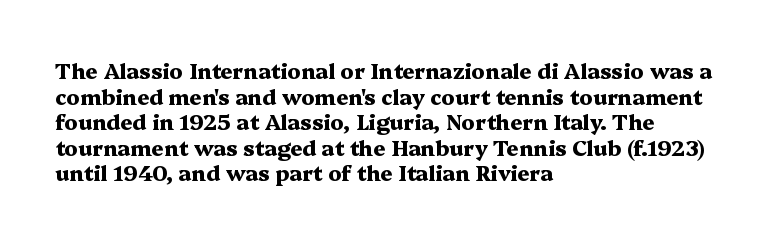
Is there any slant? The stems are plumb. The zone under the glyphs is completely vacant. Caption: bold face, heavy strokes. Each word holds together tightly as a unit, with standard inter-letter gaps. Does the copy run flush right? No — it runs flush left.
